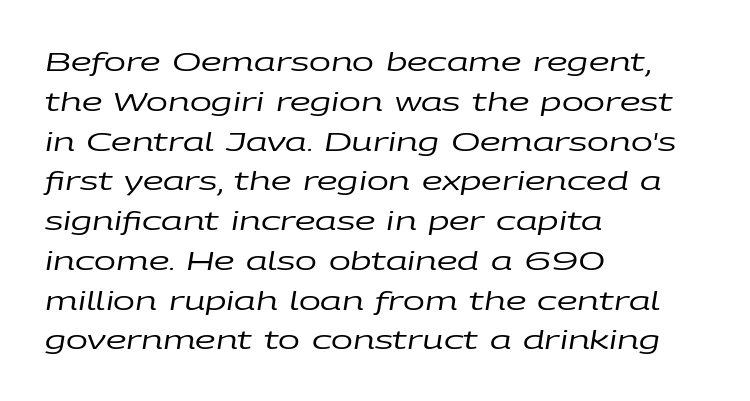
Check the space under the baseline: it is left empty. Style check: oblique. If you measured baseline to baseline, you'd find a middling distance. The lines are quadded left.
